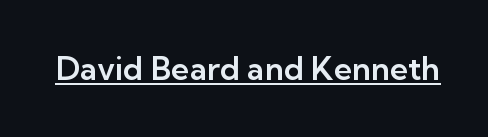
Q: Is the text italic (slanted)? A: No, it is upright.
Q: Is the typeface a serif or a sans-serif typeface? A: Sans-serif.
Q: Is the text underlined? A: Yes.
Q: Is the spacing between letters normal or unusually wide? A: Normal.
Q: Width (condensed, normal, or wide)? A: Normal.
Q: Stroke contrast? A: Low.
Q: x-height? A: Medium.
Q: Monospaced? A: No.
